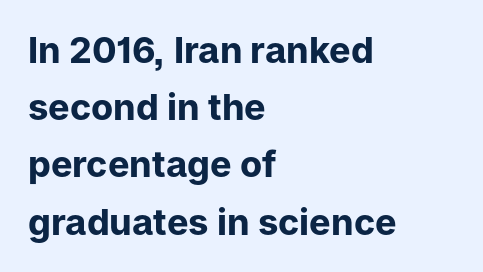
Q: Is the text bold? A: Yes.
Q: Is the text italic (slanted)? A: No, it is upright.
Q: Is the typeface a serif or a sans-serif typeface? A: Sans-serif.
Q: Is the text underlined? A: No.
Q: How is the paragraph aligned? A: Left-aligned.
Q: Is the spacing between letters normal or unusually wide? A: Normal.
Q: Is the spacing between lines tight, normal or loose? A: Normal.
Q: Width (condensed, normal, or wide)? A: Normal.
Q: Stroke contrast? A: Low.
Q: x-height? A: Medium.
Q: Monospaced? A: No.
